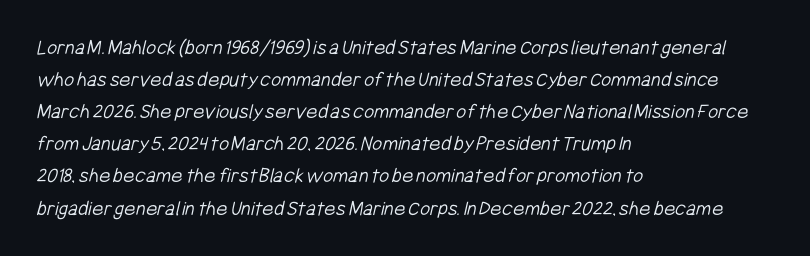
{"bold": "no", "underline": "no", "align": "left", "line_spacing": "normal", "line_spacing_ratio": 1.46, "letter_spacing": "normal", "letter_spacing_em": 0.0, "glyph_px": 22}
